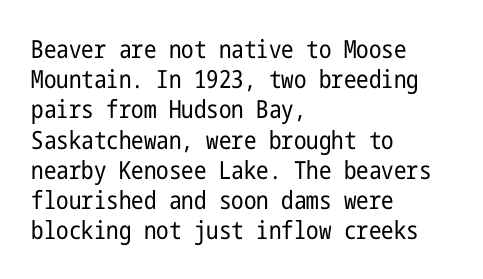
{"italic": "no", "bold": "no", "underline": "no", "align": "left", "line_spacing_ratio": 1.21, "letter_spacing": "normal", "letter_spacing_em": 0.0, "glyph_px": 25}
